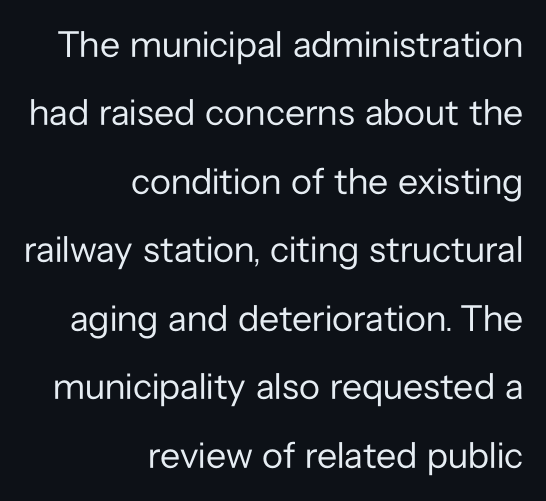
The designer went with a sans here, leaving each stem footless. The gap between lines stays unmarked. The gaps between neighbouring characters are ordinary and unremarkable. The font sits on the lighter half of the weight spectrum, regular included. The face used here is proportionally spaced, like ordinary book or web type.
